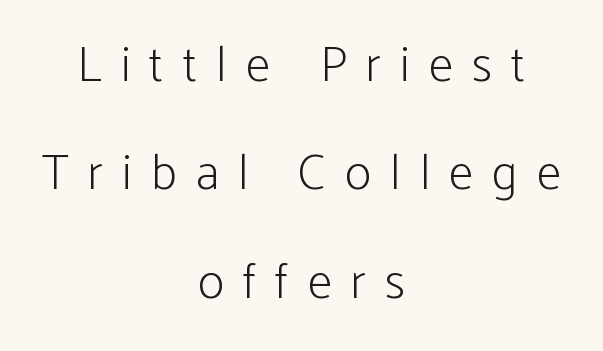
Only glyphs here, with clear space below each row. Think of a printed novel: that variable character pitch is what you see here. Is this a sans? Yes — the strokes have no serifs. The typeface has the unassuming heft of standard copy or less. Rows of type keep a wide berth in the vertical direction.
